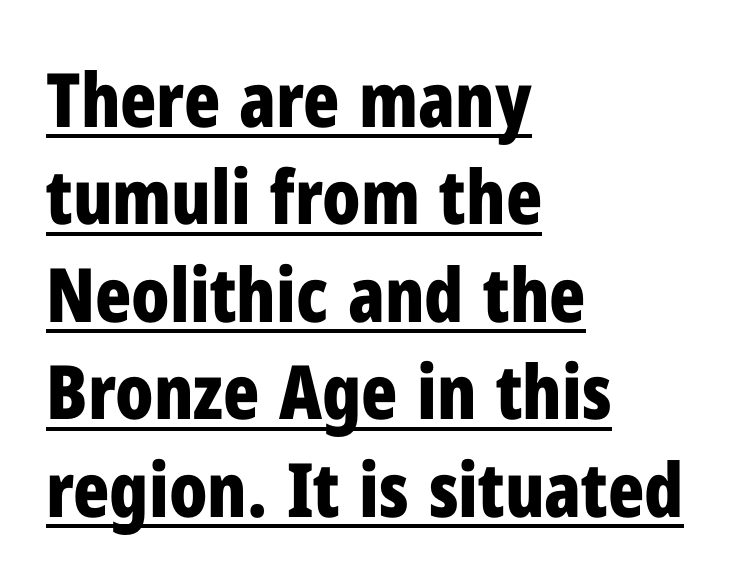
Q: Is the text bold? A: Yes.
Q: Is the text italic (slanted)? A: No, it is upright.
Q: Is the typeface a serif or a sans-serif typeface? A: Sans-serif.
Q: Is the text underlined? A: Yes.
Q: How is the paragraph aligned? A: Left-aligned.
Q: Is the spacing between letters normal or unusually wide? A: Normal.
Q: Is the spacing between lines tight, normal or loose? A: Normal.
Q: Width (condensed, normal, or wide)? A: Condensed.
Q: Stroke contrast? A: Low.
Q: x-height? A: Medium.
Q: Monospaced? A: No.
